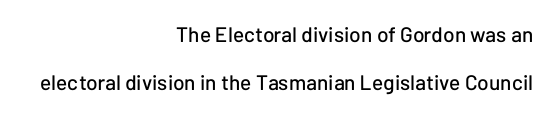
The image shows 21 px text type, upright; set right-aligned, loose line spacing (2.29x), normal letter spacing, not underlined.
